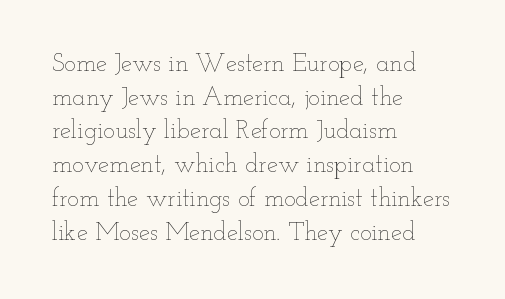
The image shows 25 px text type, upright; set left-aligned, normal line spacing (1.35x), normal letter spacing, not underlined.
